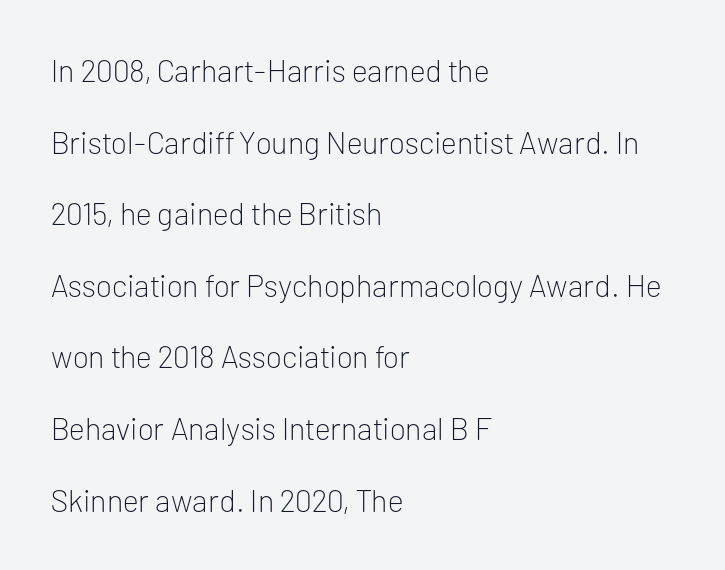
Do the letters lean? They stand straight. The rag falls on the right side of this text block. Do the characters align in a grid? No, the font is proportional. Stroke thickness stays within the range of a standard reading face or lighter. Quick note: underline off. You could call the tracking neutral — neither tight nor loose.
